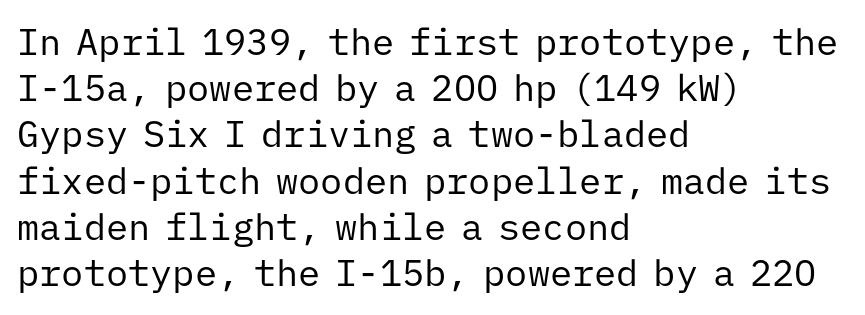
Q: Is the text bold? A: No.
Q: Is the text italic (slanted)? A: No, it is upright.
Q: Is the typeface a serif or a sans-serif typeface? A: Sans-serif.
Q: Is the text underlined? A: No.
Q: How is the paragraph aligned? A: Left-aligned.
Q: Is the spacing between letters normal or unusually wide? A: Normal.
Q: Is the spacing between lines tight, normal or loose? A: Normal.
Q: Width (condensed, normal, or wide)? A: Normal.
Q: Stroke contrast? A: Low.
Q: x-height? A: Medium.
Q: Monospaced? A: Yes.
